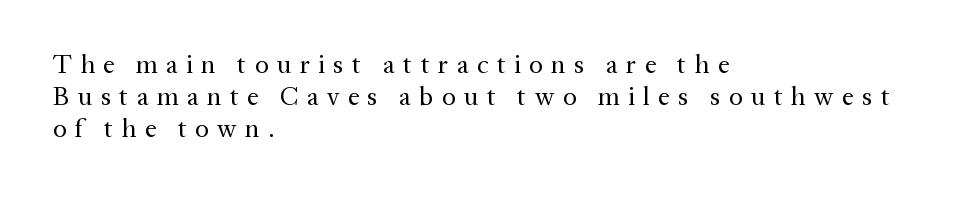
The image shows 26 px text type, upright; set left-aligned, line spacing 1.24x, unusually wide letter spacing (+0.32 em), not underlined.
